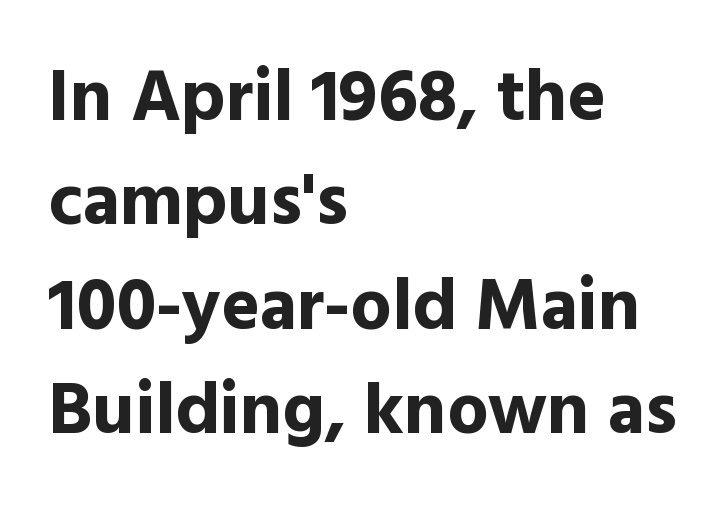
Q: Is the text bold? A: Yes.
Q: Is the text italic (slanted)? A: No, it is upright.
Q: Is the typeface a serif or a sans-serif typeface? A: Sans-serif.
Q: Is the text underlined? A: No.
Q: How is the paragraph aligned? A: Left-aligned.
Q: Is the spacing between letters normal or unusually wide? A: Normal.
Q: Is the spacing between lines tight, normal or loose? A: Normal.
Q: Width (condensed, normal, or wide)? A: Normal.
Q: x-height? A: Medium.
Q: Monospaced? A: No.
